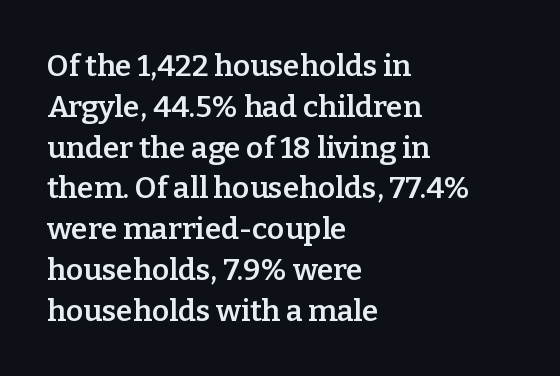
The image shows 30 px semibold serif type, upright; set left-aligned, normal line spacing (1.36x), normal letter spacing, not underlined; low stroke contrast and a medium x-height.
